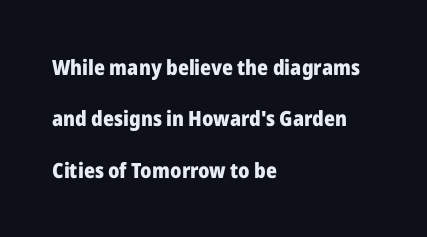
Q: Is the text bold? A: Yes.
Q: Is the text italic (slanted)? A: No, it is upright.
Q: Is the text underlined? A: No.
Q: How is the paragraph aligned? A: Left-aligned.
Q: Is the spacing between letters normal or unusually wide? A: Normal.
Q: Is the spacing between lines tight, normal or loose? A: Loose.
